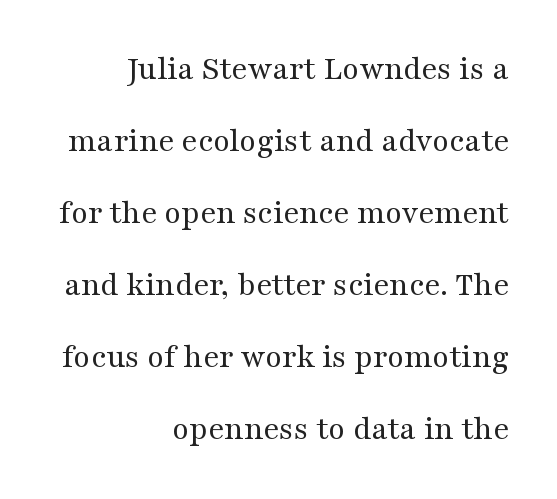
A roman cut, with each character standing at attention. Type style note: has serifs. The weight would be labelled regular, book, light, or lighter still. The area under the type is left untouched. The rendering uses natural spacing where letterforms have individual widths.
